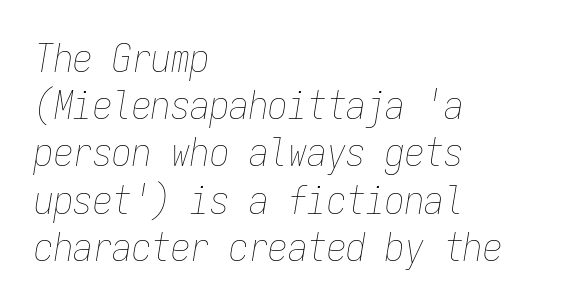
The image shows 39 px thin, condensed type, italic (leaning right), monospaced; set left-aligned, line spacing 1.21x, normal letter spacing, not underlined; low stroke contrast and a medium x-height.
